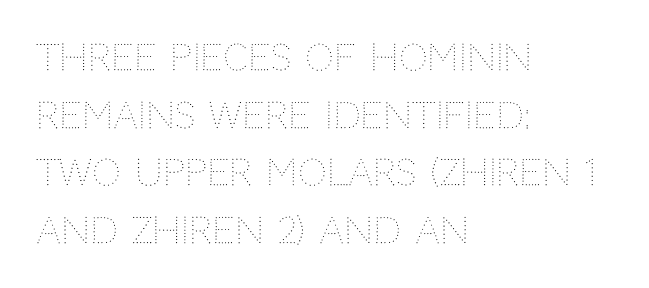
{"italic": "no", "bold": "no", "weight": "thin", "width": "normal", "stroke_contrast": "medium", "x_height": "large", "monospaced": "no", "underline": "no", "align": "left", "line_spacing": "normal", "line_spacing_ratio": 1.6, "letter_spacing": "normal", "letter_spacing_em": 0.0, "glyph_px": 36}
